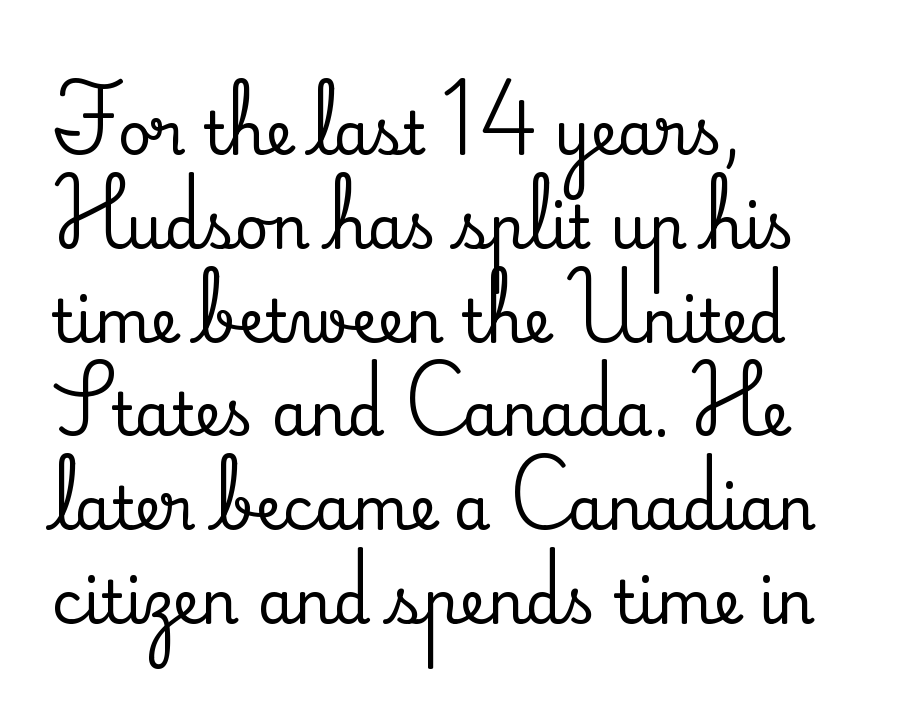
The image shows 59 px serif type, upright; set left-aligned, normal line spacing (1.59x), normal letter spacing, not underlined; medium stroke contrast and a small x-height.
